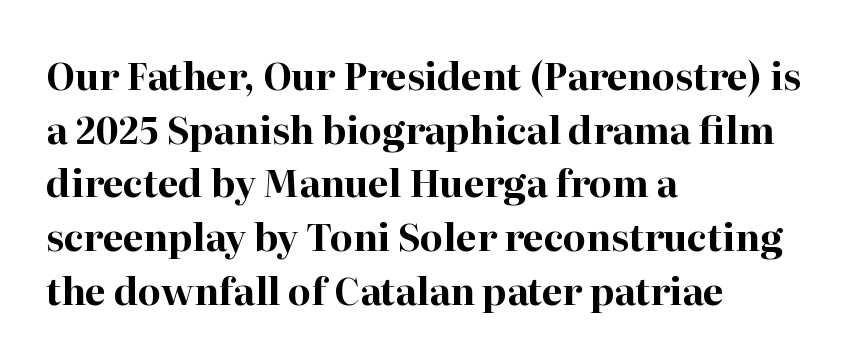
Q: Is the text bold? A: Yes.
Q: Is the text italic (slanted)? A: No, it is upright.
Q: Is the typeface a serif or a sans-serif typeface? A: Serif.
Q: Is the text underlined? A: No.
Q: How is the paragraph aligned? A: Left-aligned.
Q: Is the spacing between letters normal or unusually wide? A: Normal.
Q: Is the spacing between lines tight, normal or loose? A: Normal.
Q: Width (condensed, normal, or wide)? A: Normal.
Q: Stroke contrast? A: High.
Q: x-height? A: Medium.
Q: Monospaced? A: No.
